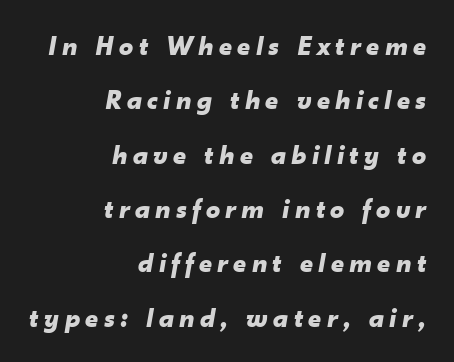
Q: Is the text bold? A: Yes.
Q: Is the text italic (slanted)? A: Yes, it leans right by about 10 degrees.
Q: Is the text underlined? A: No.
Q: How is the paragraph aligned? A: Right-aligned.
Q: Is the spacing between lines tight, normal or loose? A: Loose.
Q: Width (condensed, normal, or wide)? A: Normal.
Q: Stroke contrast? A: Low.
Q: x-height? A: Small.
Q: Monospaced? A: No.
